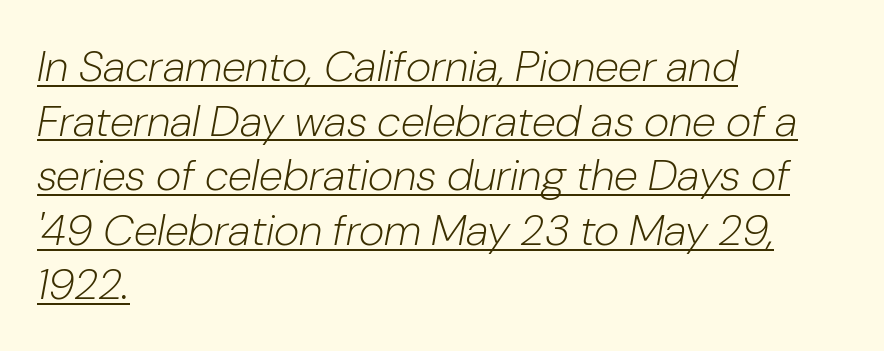
The image shows 44 px light type, italic (leaning right); set left-aligned, line spacing 1.24x, normal letter spacing, underlined; low stroke contrast and a medium x-height.
